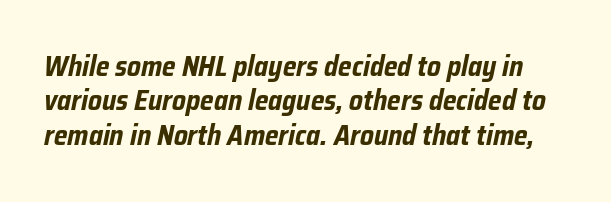
{"italic": "yes", "lean": "right", "slant_degrees": 12, "bold": "yes", "weight": "bold", "width": "condensed", "stroke_contrast": "low", "x_height": "medium", "monospaced": "no", "underline": "no", "line_spacing_ratio": 1.23, "letter_spacing": "normal", "letter_spacing_em": 0.0, "glyph_px": 28}
